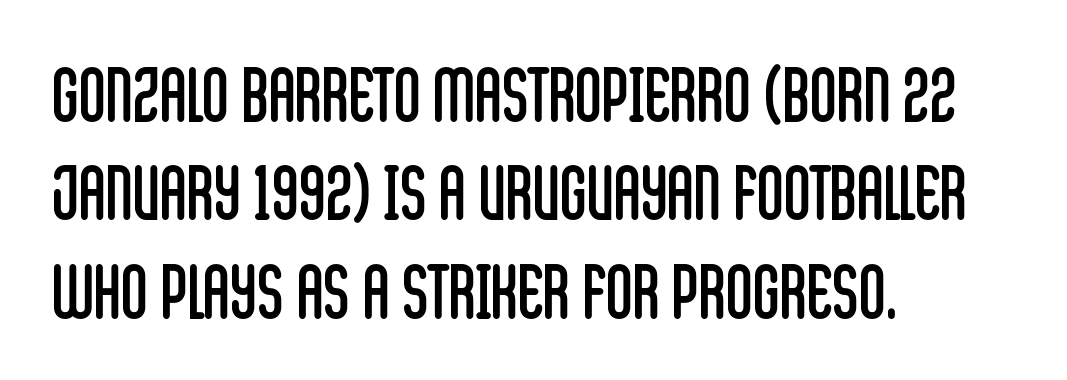
The image shows 74 px regular-weight, condensed sans-serif type, upright; set left-aligned, normal line spacing (1.33x), normal letter spacing, not underlined; low stroke contrast and a large x-height.
